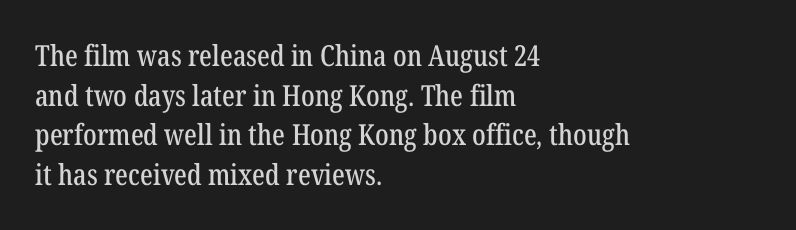
{"serif": "yes", "italic": "no", "width": "condensed", "stroke_contrast": "low", "x_height": "medium", "monospaced": "no", "underline": "no", "align": "left", "line_spacing": "normal", "line_spacing_ratio": 1.37, "letter_spacing": "normal", "letter_spacing_em": 0.0, "glyph_px": 29}
